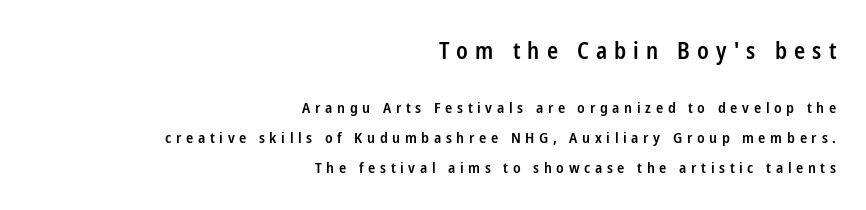
Q: Is the text bold? A: Semi-bold.
Q: Is the text italic (slanted)? A: No, it is upright.
Q: Is the text underlined? A: No.
Q: How is the paragraph aligned? A: Right-aligned.
Q: Is the spacing between letters normal or unusually wide? A: Unusually wide.
Q: Is the spacing between lines tight, normal or loose? A: Loose.
Q: Which block of text is set in a larger size, the first (top) or the second (bottom)? A: The first (top) one.
